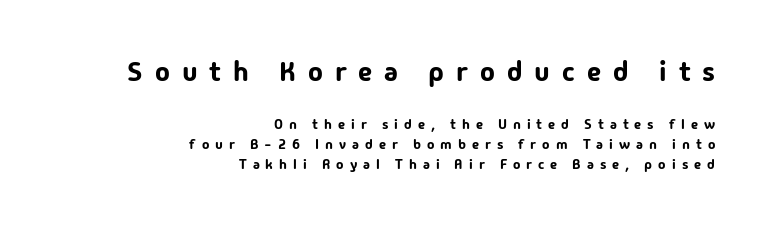
The image shows 28 px sans-serif type, upright; set right-aligned, normal line spacing (1.42x), unusually wide letter spacing (+0.43 em), not underlined; the first (top) block is 2.0x larger; low stroke contrast and a medium x-height.
